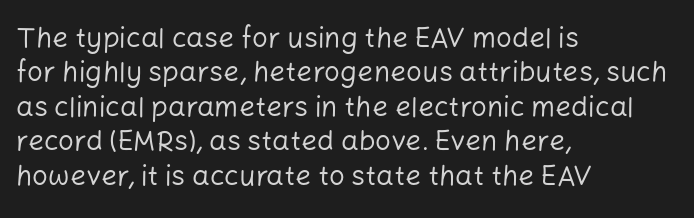
{"serif": "no", "italic": "no", "bold": "no", "weight": "regular", "width": "normal", "stroke_contrast": "low", "x_height": "medium", "monospaced": "no", "underline": "no", "align": "left", "line_spacing_ratio": 1.23, "letter_spacing": "normal", "letter_spacing_em": 0.0, "glyph_px": 28}
